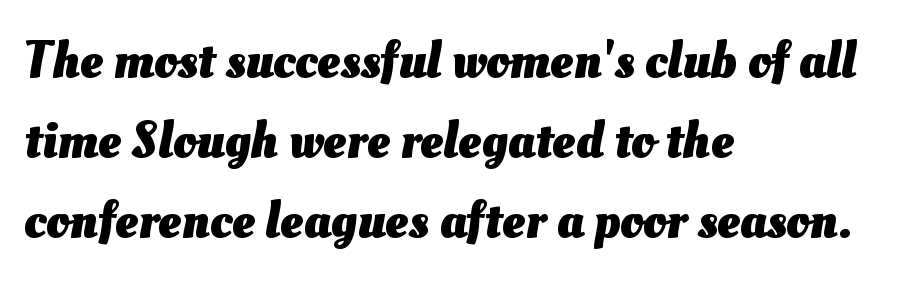
The image shows 52 px heavy type; set left-aligned, normal line spacing (1.54x), normal letter spacing, not underlined; medium stroke contrast and a small x-height.
